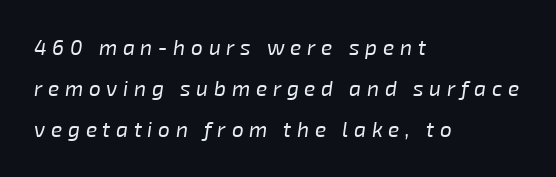
Clear beneath every line of the passage. The paragraph has a hard left edge and a soft right edge. Does extra space separate the letters? Yes, quite a lot of it. Would a proofreader flag this as italicized? Yes.
